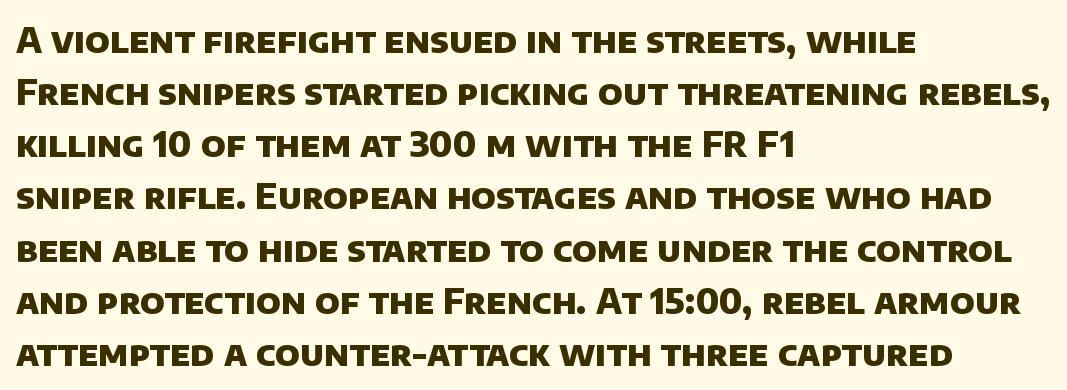
{"serif": "no", "bold": "yes", "weight": "heavy", "width": "normal", "stroke_contrast": "low", "x_height": "large", "monospaced": "no", "underline": "no", "align": "left", "line_spacing": "normal", "line_spacing_ratio": 1.49, "letter_spacing": "normal", "letter_spacing_em": 0.0, "glyph_px": 35}
